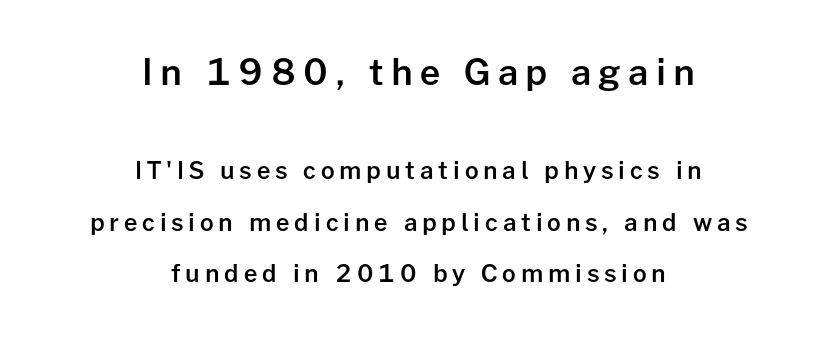
{"serif": "no", "italic": "no", "bold": "semi", "weight": "semibold", "width": "normal", "stroke_contrast": "low", "x_height": "medium", "monospaced": "no", "underline": "no", "align": "center", "line_spacing": "loose", "line_spacing_ratio": 2.13, "letter_spacing": "wide", "letter_spacing_em": 0.2, "larger_block": "first", "size_ratio": 1.5, "glyph_px": 36}
